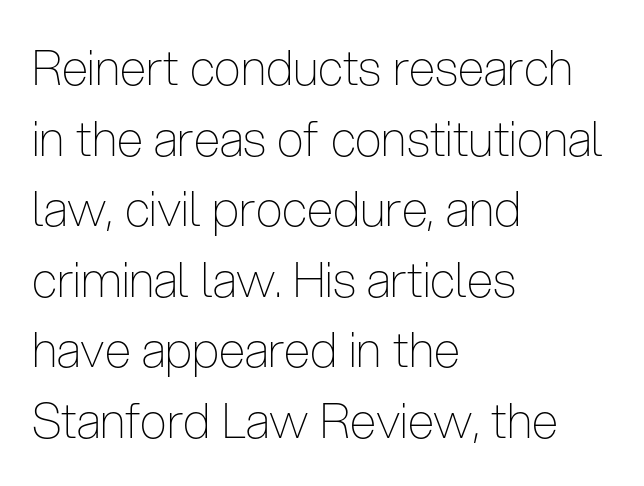
The image shows 48 px thin, condensed sans-serif type, upright; set left-aligned, normal line spacing (1.47x), normal letter spacing, not underlined; low stroke contrast and a medium x-height.
